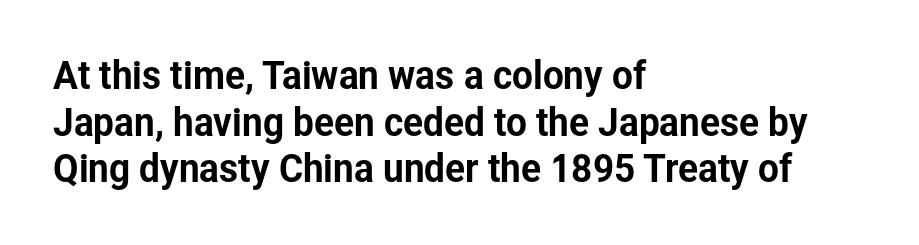
Q: Is the text italic (slanted)? A: No, it is upright.
Q: Is the typeface a serif or a sans-serif typeface? A: Sans-serif.
Q: Is the text underlined? A: No.
Q: How is the paragraph aligned? A: Left-aligned.
Q: Is the spacing between letters normal or unusually wide? A: Normal.
Q: Is the spacing between lines tight, normal or loose? A: Normal.
Q: Width (condensed, normal, or wide)? A: Normal.
Q: Stroke contrast? A: Low.
Q: x-height? A: Medium.
Q: Monospaced? A: No.
